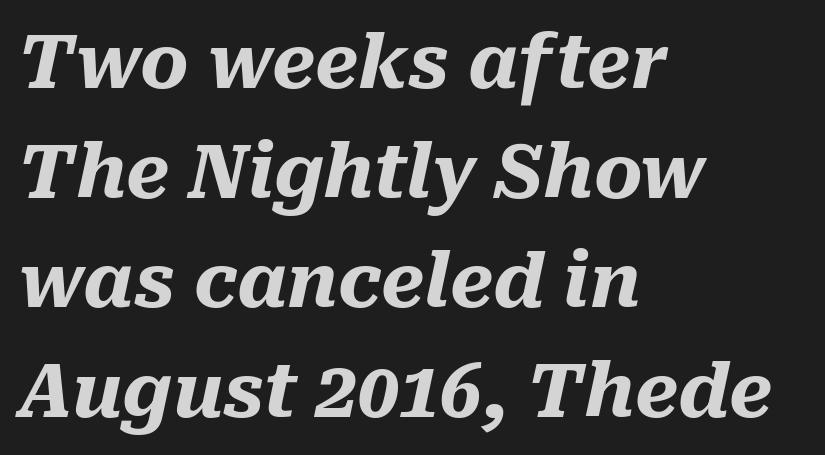
Q: Is the text bold? A: Yes.
Q: Is the text italic (slanted)? A: Yes, it leans right by about 10 degrees.
Q: Is the text underlined? A: No.
Q: How is the paragraph aligned? A: Left-aligned.
Q: Is the spacing between letters normal or unusually wide? A: Normal.
Q: Is the spacing between lines tight, normal or loose? A: Normal.
Q: Width (condensed, normal, or wide)? A: Normal.
Q: Stroke contrast? A: Medium.
Q: x-height? A: Medium.
Q: Monospaced? A: No.
